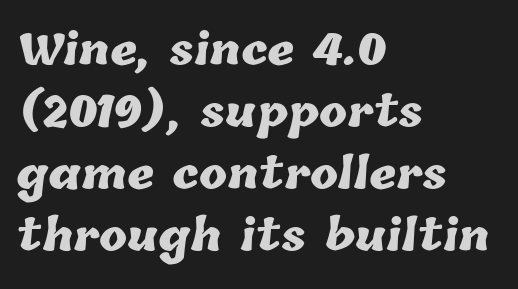
The image shows 42 px heavy type; set left-aligned, normal line spacing (1.48x), normal letter spacing, not underlined; low stroke contrast and a medium x-height.
